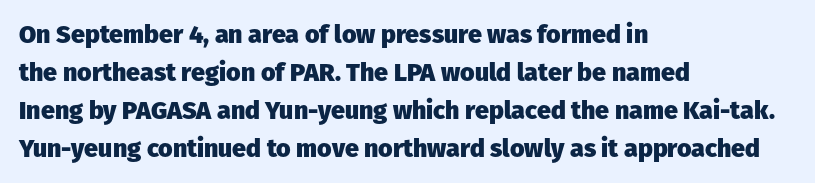
{"italic": "no", "bold": "yes", "underline": "no", "align": "left", "line_spacing": "normal", "line_spacing_ratio": 1.52, "letter_spacing": "normal", "letter_spacing_em": 0.0, "glyph_px": 25}
